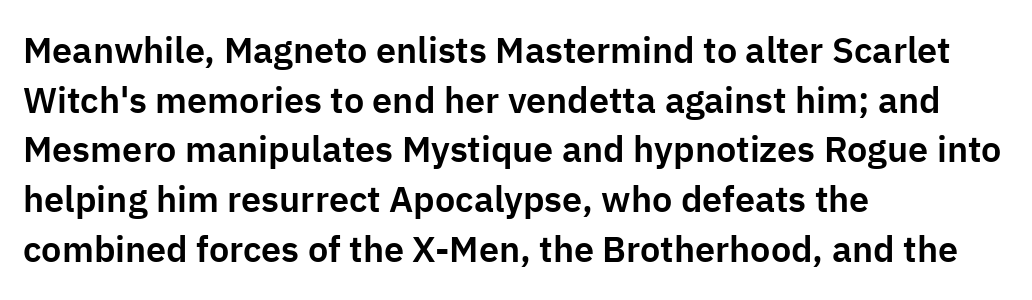
Q: Is the text italic (slanted)? A: No, it is upright.
Q: Is the typeface a serif or a sans-serif typeface? A: Sans-serif.
Q: Is the text underlined? A: No.
Q: How is the paragraph aligned? A: Left-aligned.
Q: Is the spacing between letters normal or unusually wide? A: Normal.
Q: Is the spacing between lines tight, normal or loose? A: Normal.
Q: Width (condensed, normal, or wide)? A: Normal.
Q: Stroke contrast? A: Low.
Q: x-height? A: Medium.
Q: Monospaced? A: No.
